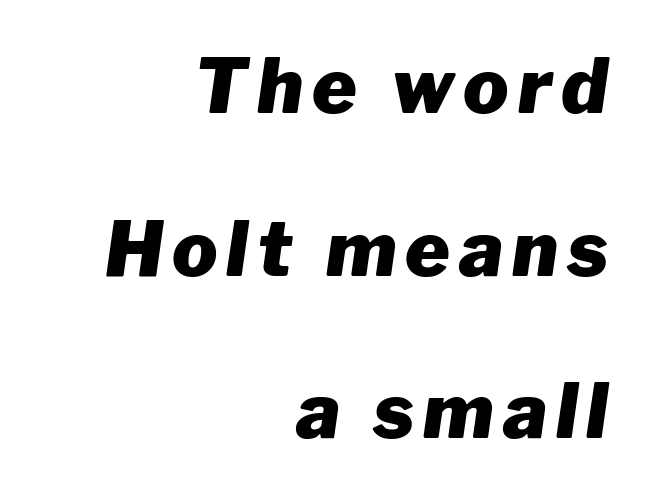
These lines carry a lot of weight — the face is fully bold. The lines are quadded right. Looks like regular typesetting: each glyph gets only the width it needs. Quick note: underline off. Posture: slanted.
